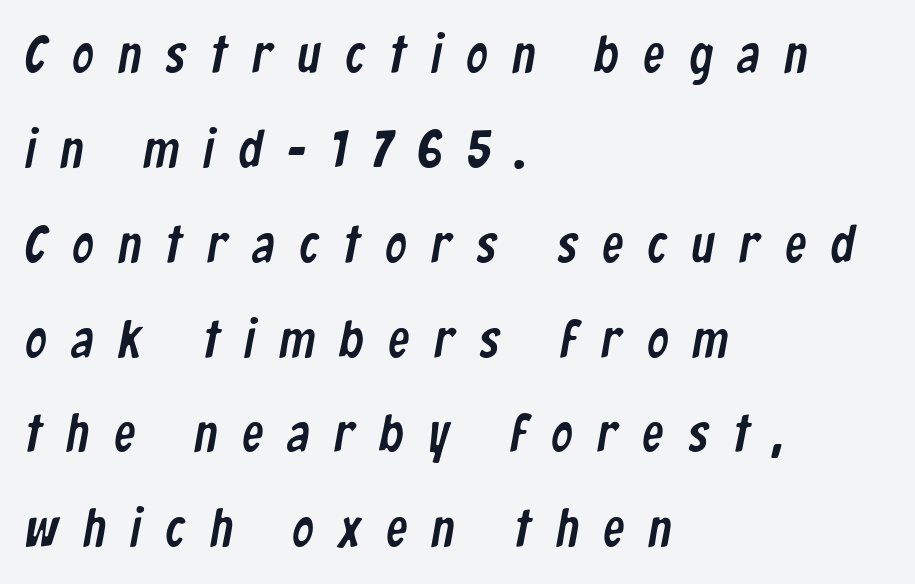
The image shows 53 px condensed sans-serif type; set left-aligned, line spacing 1.79x, unusually wide letter spacing (+0.47 em), not underlined; low stroke contrast and a medium x-height.
